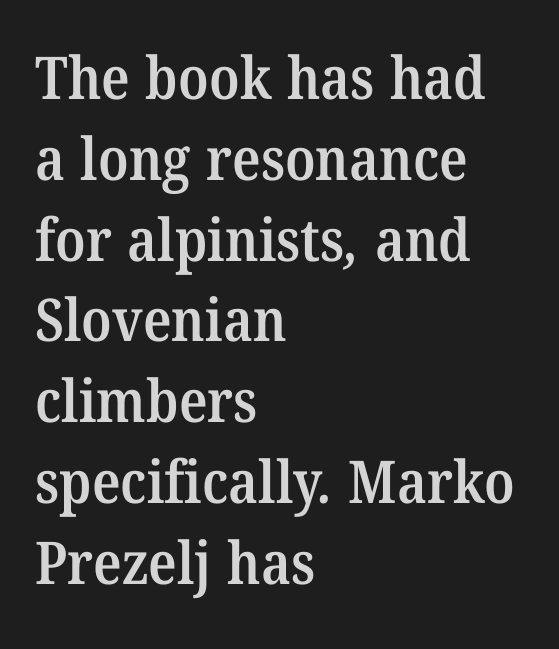
{"serif": "yes", "bold": "semi", "weight": "semibold", "width": "normal", "stroke_contrast": "medium", "x_height": "medium", "monospaced": "no", "underline": "no", "align": "left", "line_spacing": "normal", "line_spacing_ratio": 1.37, "letter_spacing": "normal", "letter_spacing_em": 0.0, "glyph_px": 59}
